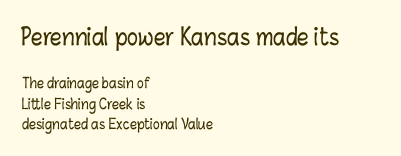
Standard letterfit; no display-style spreading of the glyphs. Interline gaps are of average width in this sample. Here the first block reads like a headline and the second like body copy. Style check: upright.
